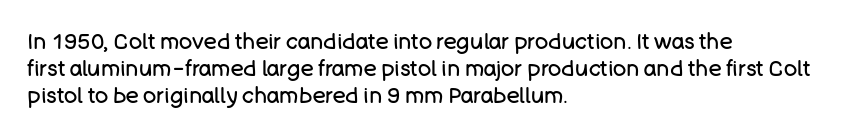
{"italic": "no", "bold": "no", "underline": "no", "align": "left", "line_spacing_ratio": 1.22, "letter_spacing": "normal", "letter_spacing_em": 0.0, "glyph_px": 22}
